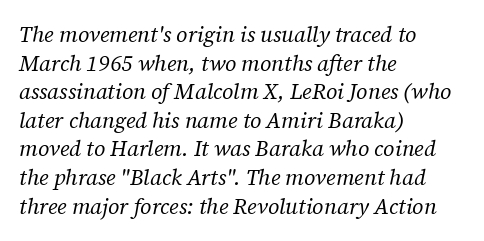
The image shows 22 px text type, italic (leaning right); set left-aligned, normal line spacing (1.3x), normal letter spacing, not underlined.
